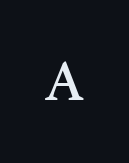
The image shows 60 px serif type, upright; set unusually wide letter spacing (+0.48 em), not underlined; medium stroke contrast and a small x-height.
